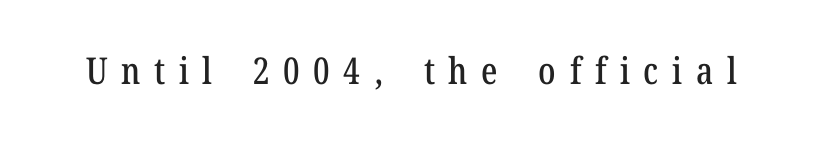
Loose tracking; the words dissolve into strings of separated letters. Descenders hang freely into open space. Here the designer chose a conventional face with non-uniform glyph widths. Is there any slant? The stems are plumb. Font category for this specimen: serif.
